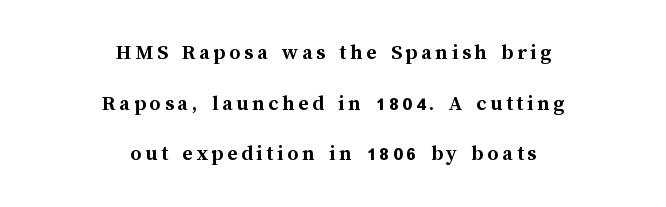
Strokes here are thick enough to call this a true bold. Reading down the block, each line starts at a different indent, mirrored at its end. Vertical strokes here are truly vertical. This rendering features lettering with no underline. Quick note: interline space is abundant.
